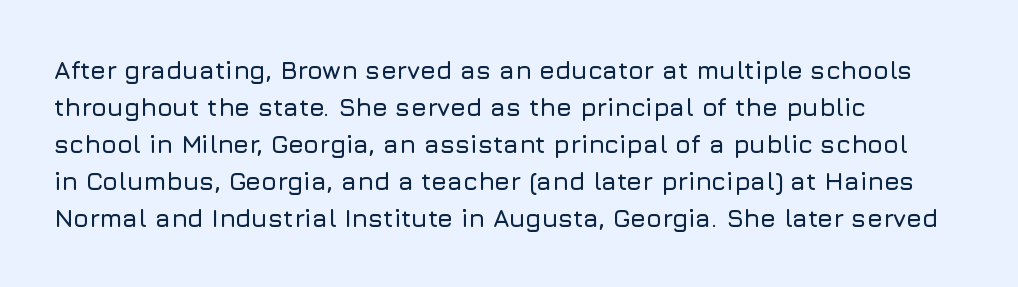
The image shows 25 px text type, upright; set left-aligned, normal line spacing (1.48x), normal letter spacing, not underlined.
